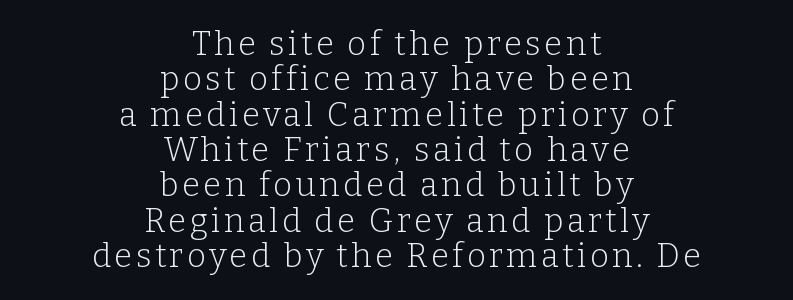
This rendering employs a face with finishing strokes, i.e., a serif. Vertically, the passage feels compressed, each row crowding the next. Unbolded letterforms with no extra heft. Rendered with straight, roman letterforms.
